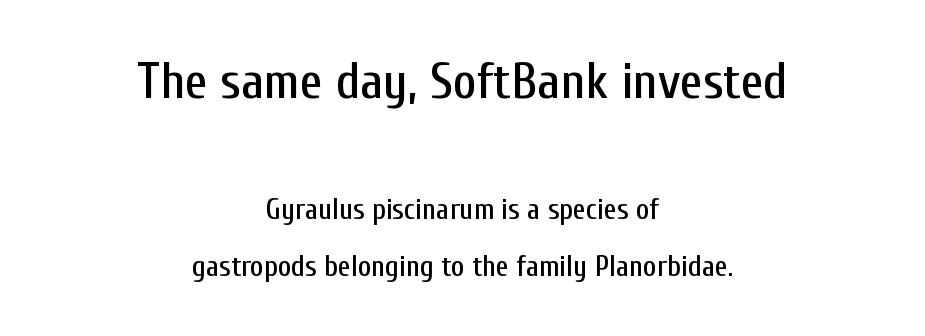
Is this a fixed-width face? No — the glyphs have proportional, varying widths. Descenders hang freely into open space. Every character sits straight up, as roman type does. The emphasis by scale lands on block number one, above. Is there much room between lines? Yes — plenty of vertical air separates them.
